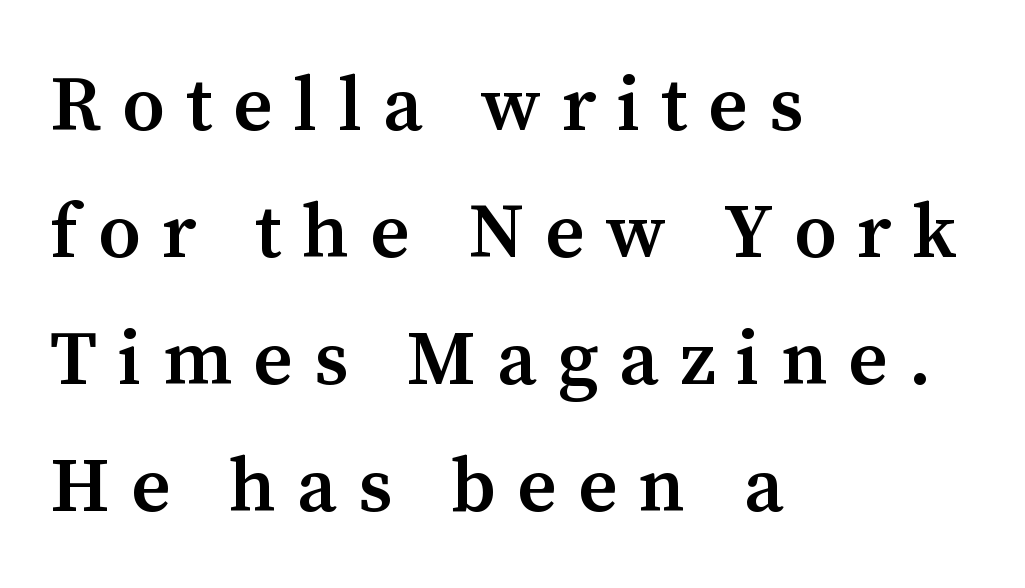
{"serif": "yes", "italic": "no", "bold": "semi", "weight": "semibold", "width": "normal", "stroke_contrast": "medium", "x_height": "medium", "monospaced": "no", "underline": "no", "align": "left", "line_spacing": "normal", "line_spacing_ratio": 1.65, "letter_spacing": "wide", "letter_spacing_em": 0.27, "glyph_px": 77}
